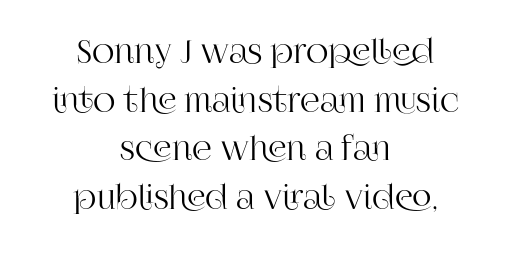
The image shows 31 px serif type, upright; set centered, normal line spacing (1.57x), normal letter spacing, not underlined; high stroke contrast and a large x-height.
